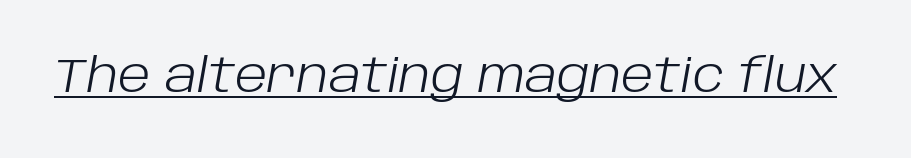
The image shows 47 px light type, italic (leaning right); set normal letter spacing, underlined; low stroke contrast and a large x-height.
